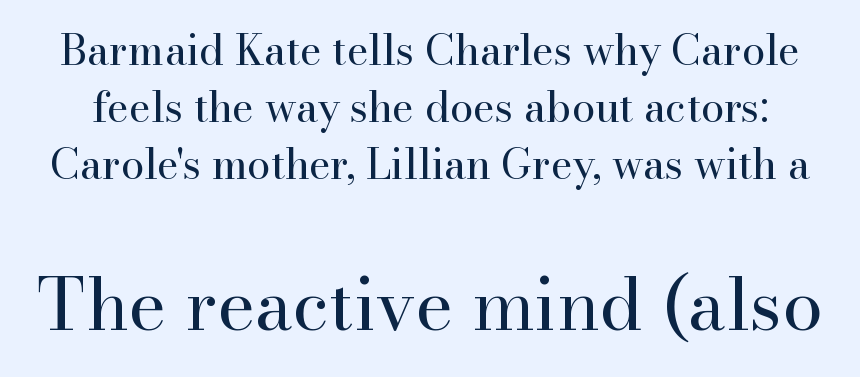
Type size steps up from the first block to the second. These lines are rendered in a variable-pitch font. Vertical strokes here are truly vertical. Vertical spacing — default.
